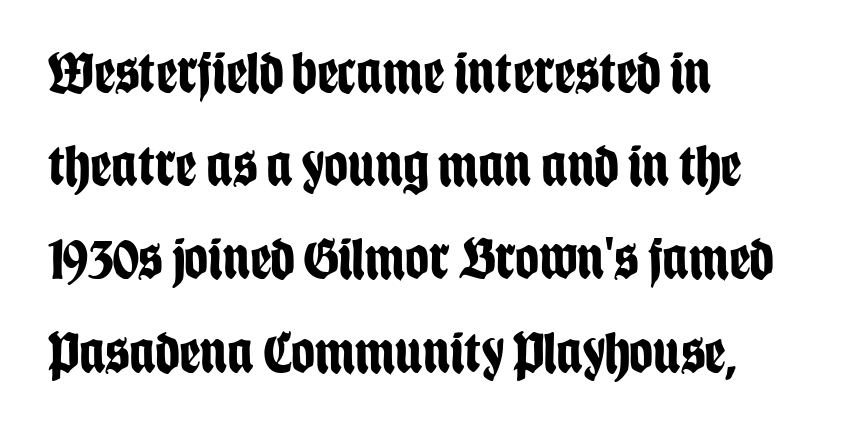
Here the glyphs are tracked normally, forming tight word shapes. It's the straight-up-and-down kind of type. Baseline-to-baseline distance is the conventional proportion of letter height. In terms of weight, the rendering is a true, heavy bold. Typographically, this falls in the sans-serif category.
